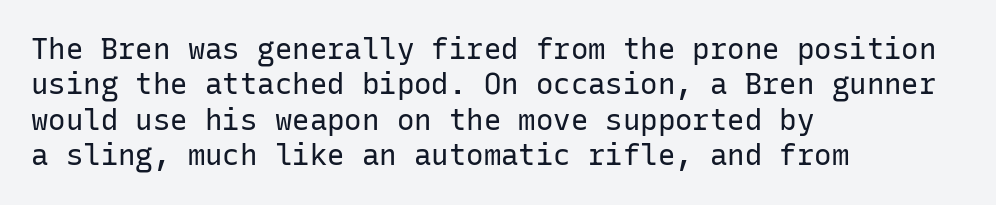
{"serif": "no", "italic": "no", "bold": "no", "weight": "regular", "width": "normal", "stroke_contrast": "low", "x_height": "medium", "monospaced": "yes", "underline": "no", "align": "left", "line_spacing_ratio": 1.22, "letter_spacing": "normal", "letter_spacing_em": 0.0, "glyph_px": 29}
